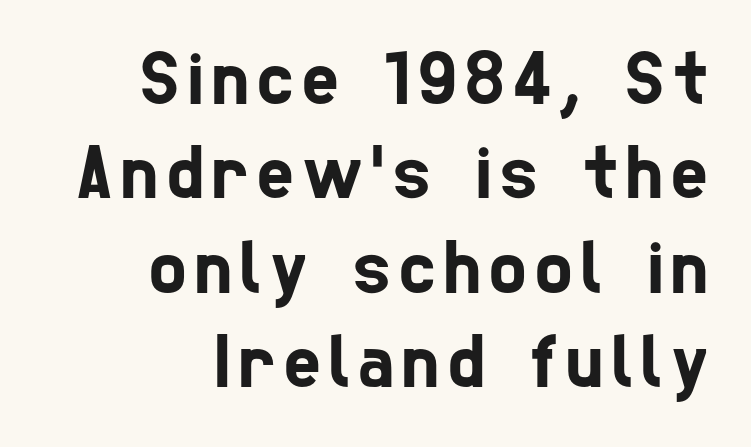
{"serif": "no", "width": "condensed", "stroke_contrast": "low", "x_height": "medium", "monospaced": "no", "underline": "no", "align": "right", "line_spacing_ratio": 1.21, "glyph_px": 78}
